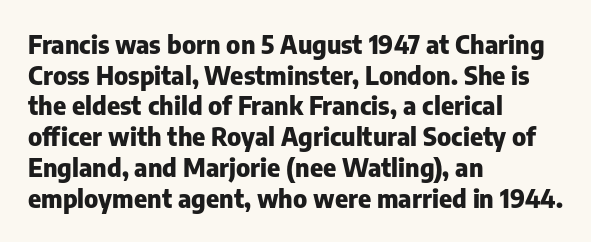
In CSS terms this would be text-align: left. Anything drawn beneath the words? Only blank space. Posture: upright roman. As a designer I'd log this as weight 700, bold.
